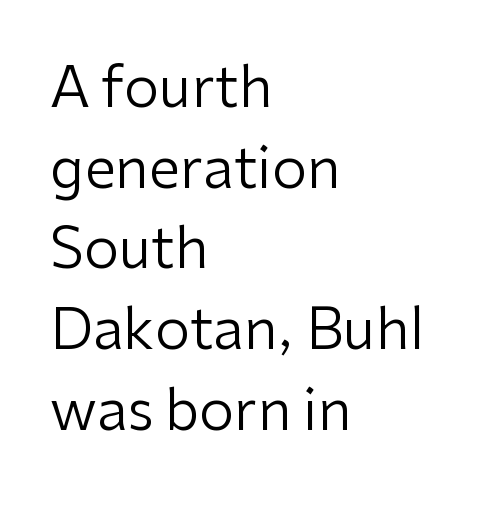
{"serif": "no", "italic": "no", "bold": "no", "weight": "regular", "width": "normal", "stroke_contrast": "low", "x_height": "medium", "monospaced": "no", "underline": "no", "align": "left", "line_spacing": "normal", "line_spacing_ratio": 1.44, "letter_spacing": "normal", "letter_spacing_em": 0.0, "glyph_px": 56}
